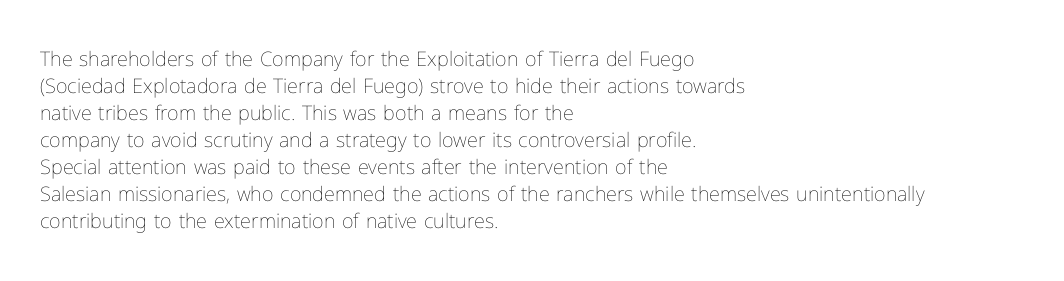
This sample uses an upright cut, with every glyph sitting square on the baseline. Reading down the column, the eye jumps a familiar distance to each next line. The horizontal fit of the characters is conventional and even. This is not heavy type; no bold has been used.
